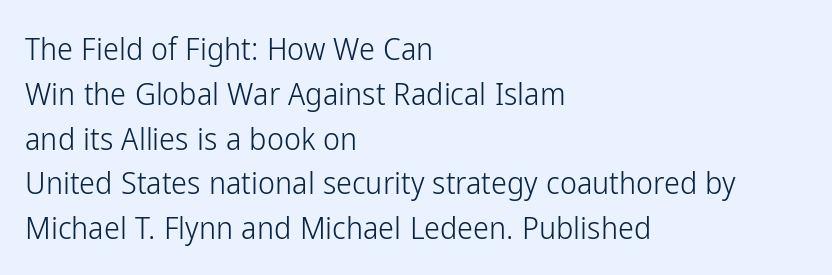
Q: Is the text bold? A: No.
Q: Is the text italic (slanted)? A: No, it is upright.
Q: Is the typeface a serif or a sans-serif typeface? A: Sans-serif.
Q: Is the text underlined? A: No.
Q: How is the paragraph aligned? A: Left-aligned.
Q: Is the spacing between letters normal or unusually wide? A: Normal.
Q: Is the spacing between lines tight, normal or loose? A: Normal.
Q: Width (condensed, normal, or wide)? A: Condensed.
Q: Stroke contrast? A: Low.
Q: x-height? A: Medium.
Q: Monospaced? A: No.
